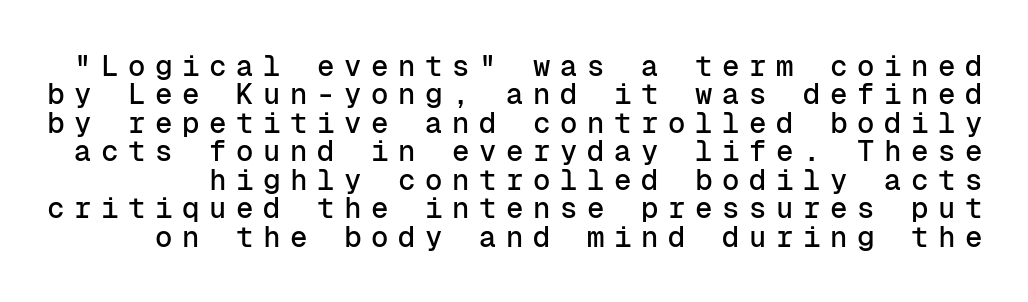
The image shows 29 px sans-serif type, upright, monospaced; set tight line spacing (0.98x), unusually wide letter spacing (+0.33 em), not underlined; low stroke contrast and a medium x-height.
